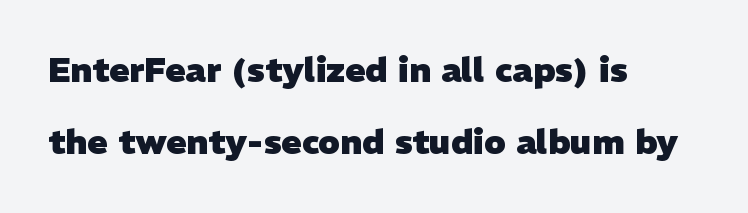
Every letter is thick-stroked: bold, no question. Nothing sits at the stroke ends, so this counts as sans-serif. The specimen omits any rule beneath the text block's lines. The rendering keeps characters at their native spacing. Leading: increased.
